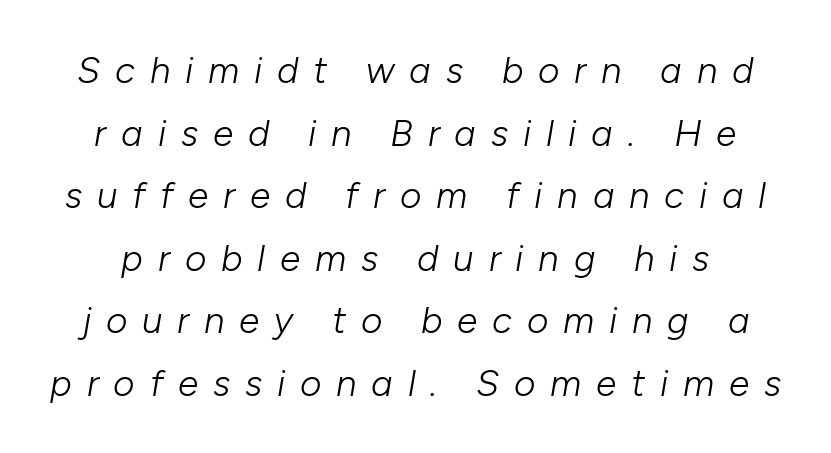
Q: Is the text bold? A: No.
Q: Is the text italic (slanted)? A: Yes, it leans right by about 10 degrees.
Q: Is the text underlined? A: No.
Q: Is the spacing between letters normal or unusually wide? A: Unusually wide.
Q: Is the spacing between lines tight, normal or loose? A: Normal.
Q: Width (condensed, normal, or wide)? A: Normal.
Q: Stroke contrast? A: Low.
Q: x-height? A: Medium.
Q: Monospaced? A: No.
